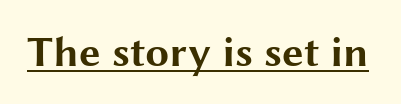
The image shows 43 px bold, wide sans-serif type, upright; set normal letter spacing, underlined; medium stroke contrast and a medium x-height.
